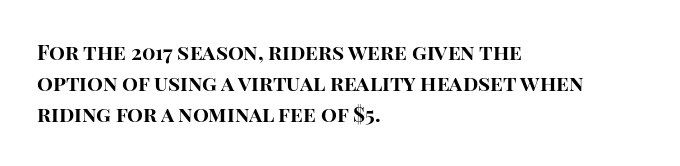
The image shows 21 px bold type, upright; set left-aligned, normal line spacing (1.48x), normal letter spacing, not underlined.
